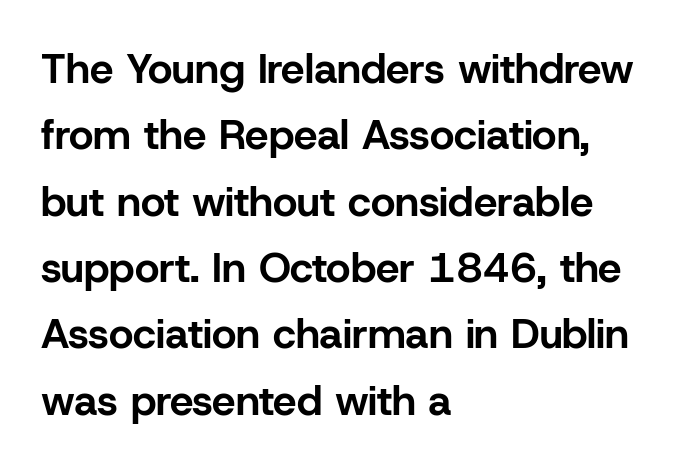
The image shows 42 px bold sans-serif type, upright; set left-aligned, normal line spacing (1.58x), normal letter spacing, not underlined; low stroke contrast and a medium x-height.
